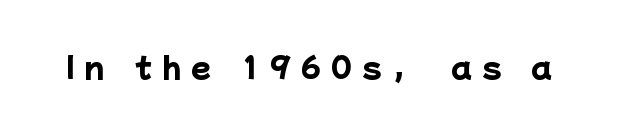
Q: Is the text bold? A: Yes.
Q: Is the typeface a serif or a sans-serif typeface? A: Sans-serif.
Q: Is the text underlined? A: No.
Q: Is the spacing between letters normal or unusually wide? A: Unusually wide.
Q: Width (condensed, normal, or wide)? A: Normal.
Q: Stroke contrast? A: Low.
Q: x-height? A: Medium.
Q: Monospaced? A: No.
